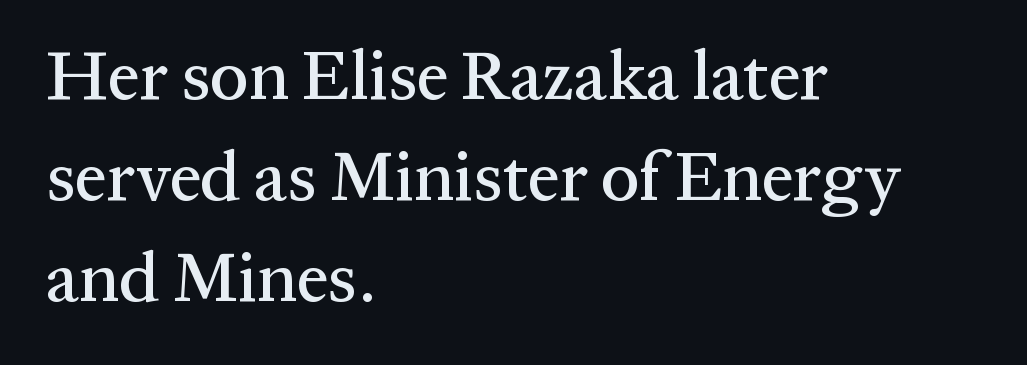
Q: Is the text italic (slanted)? A: No, it is upright.
Q: Is the typeface a serif or a sans-serif typeface? A: Serif.
Q: Is the text underlined? A: No.
Q: How is the paragraph aligned? A: Left-aligned.
Q: Is the spacing between letters normal or unusually wide? A: Normal.
Q: Is the spacing between lines tight, normal or loose? A: Normal.
Q: Width (condensed, normal, or wide)? A: Normal.
Q: Stroke contrast? A: Medium.
Q: x-height? A: Medium.
Q: Monospaced? A: No.
